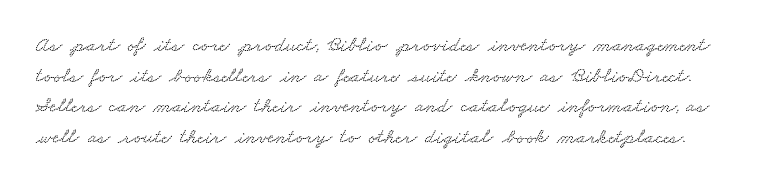
{"underline": "no", "line_spacing": "normal", "line_spacing_ratio": 1.46, "letter_spacing": "normal", "letter_spacing_em": 0.0, "glyph_px": 21}
